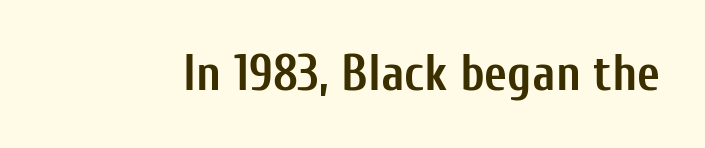
The image shows 50 px semibold, condensed sans-serif type, upright; set normal letter spacing, not underlined; low stroke contrast and a medium x-height.
